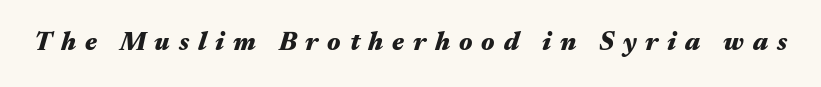
{"italic": "yes", "lean": "right", "slant_degrees": 17, "bold": "yes", "underline": "no", "letter_spacing": "wide", "letter_spacing_em": 0.34, "glyph_px": 26}
